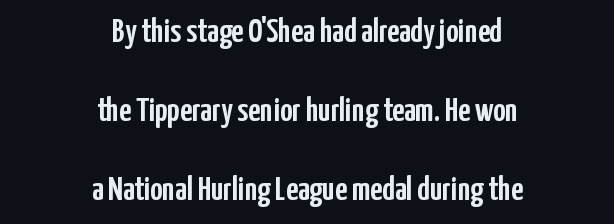
If you drew a line through each stem, it would be perfectly vertical. Loosely led — the rows are spread out. Has an underline been added? It has not. Is this a fixed-width face? No — the glyphs have proportional, varying widths.
